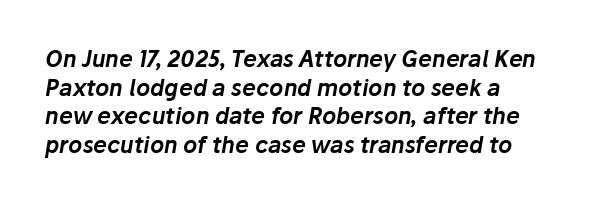
{"italic": "yes", "lean": "right", "slant_degrees": 10, "underline": "no", "line_spacing": "normal", "line_spacing_ratio": 1.3, "letter_spacing": "normal", "letter_spacing_em": 0.0, "glyph_px": 22}
